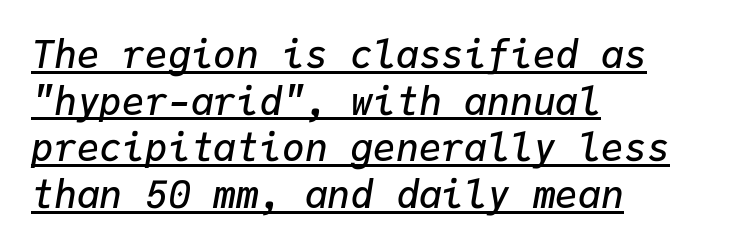
Q: Is the text bold? A: Semi-bold.
Q: Is the text italic (slanted)? A: Yes, it leans right by about 9 degrees.
Q: Is the text underlined? A: Yes.
Q: How is the paragraph aligned? A: Left-aligned.
Q: Is the spacing between letters normal or unusually wide? A: Normal.
Q: Width (condensed, normal, or wide)? A: Normal.
Q: Stroke contrast? A: Low.
Q: x-height? A: Medium.
Q: Monospaced? A: Yes.
